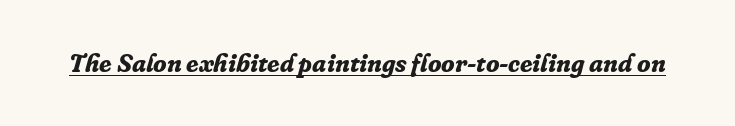
Q: Is the text bold? A: Yes.
Q: Is the text italic (slanted)? A: Yes, it leans right by about 16 degrees.
Q: Is the text underlined? A: Yes.
Q: Is the spacing between letters normal or unusually wide? A: Normal.
